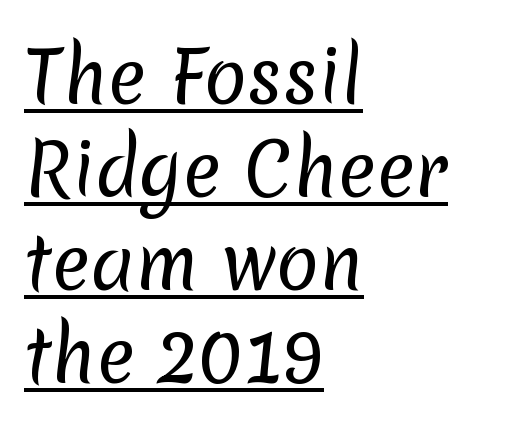
The image shows 71 px regular-weight sans-serif type; set left-aligned, normal line spacing (1.31x), normal letter spacing, underlined; low stroke contrast and a medium x-height.
